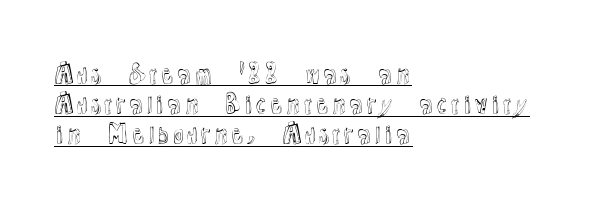
The image shows 24 px text type, upright; set left-aligned, normal line spacing (1.26x), normal letter spacing, underlined.
